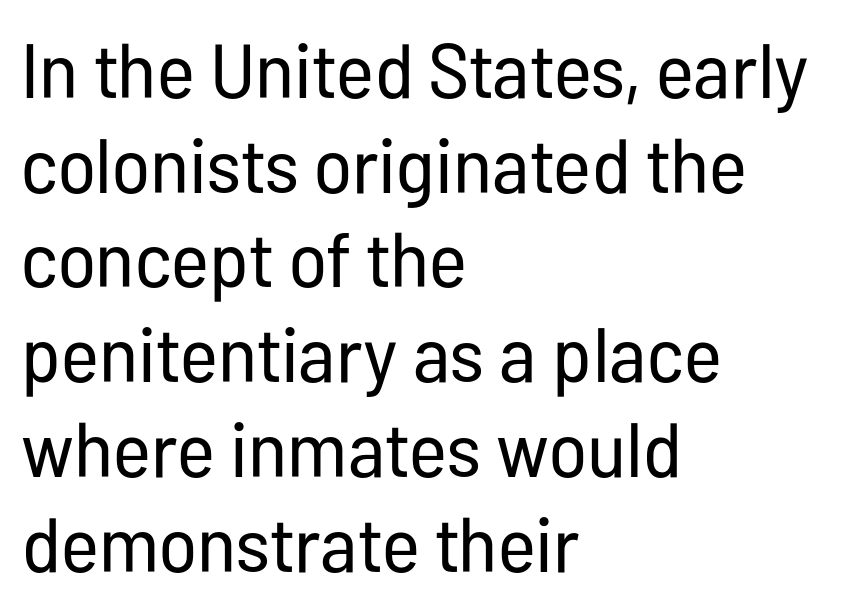
The image shows 77 px regular-weight, condensed sans-serif type, upright; set left-aligned, line spacing 1.23x, normal letter spacing, not underlined; low stroke contrast and a medium x-height.
